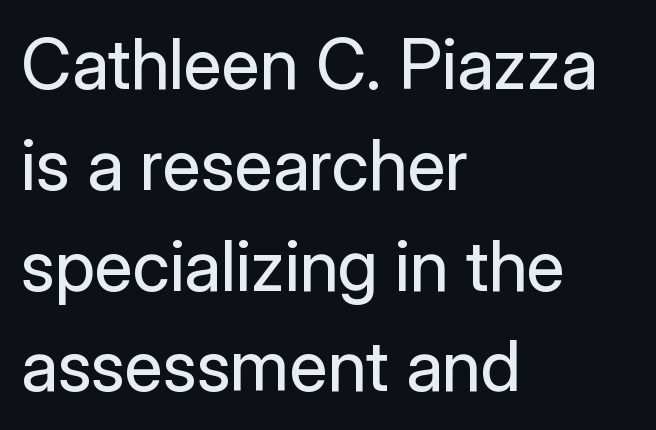
{"serif": "no", "italic": "no", "bold": "no", "weight": "regular", "width": "normal", "stroke_contrast": "low", "x_height": "medium", "monospaced": "no", "underline": "no", "align": "left", "line_spacing": "normal", "line_spacing_ratio": 1.44, "letter_spacing": "normal", "letter_spacing_em": 0.0, "glyph_px": 70}
